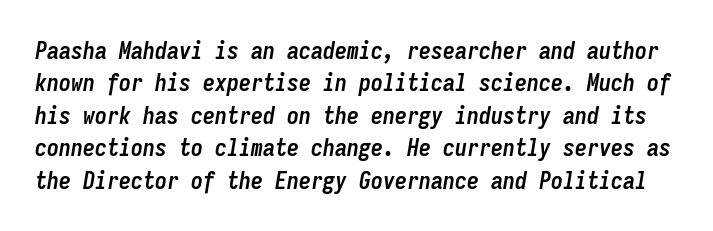
The image shows 24 px bold type, italic (leaning right); set normal line spacing (1.35x), normal letter spacing, not underlined.
